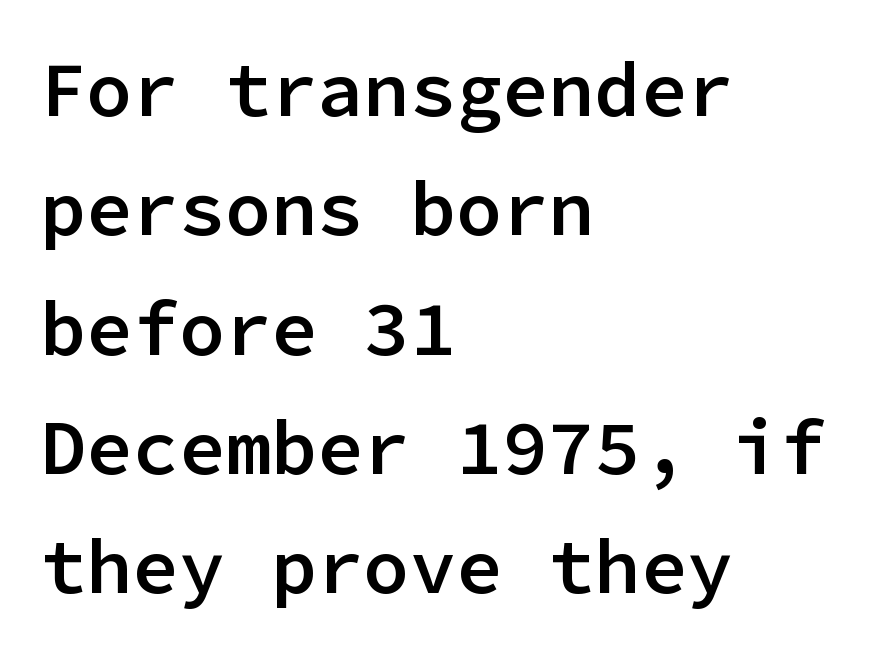
The image shows 77 px semibold sans-serif type, upright, monospaced; set left-aligned, normal line spacing (1.55x), normal letter spacing, not underlined; low stroke contrast and a medium x-height.
